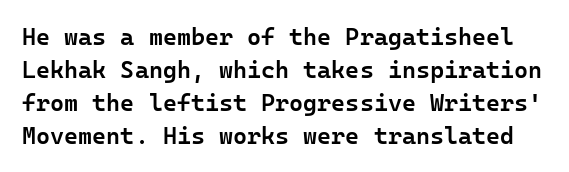
{"italic": "no", "bold": "semi", "underline": "no", "line_spacing": "normal", "line_spacing_ratio": 1.37, "letter_spacing": "normal", "letter_spacing_em": 0.0, "glyph_px": 24}
